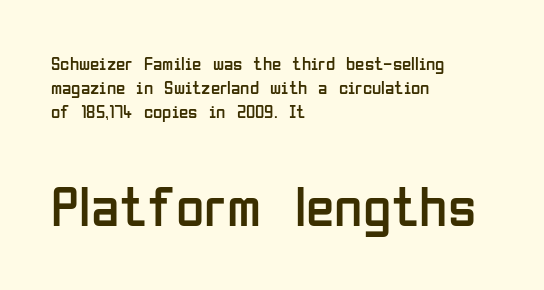
Q: Is the text bold? A: No.
Q: Is the text italic (slanted)? A: No, it is upright.
Q: Is the typeface a serif or a sans-serif typeface? A: Sans-serif.
Q: Is the text underlined? A: No.
Q: How is the paragraph aligned? A: Left-aligned.
Q: Is the spacing between letters normal or unusually wide? A: Normal.
Q: Is the spacing between lines tight, normal or loose? A: Normal.
Q: Which block of text is set in a larger size, the first (top) or the second (bottom)? A: The second (bottom) one.
Q: Width (condensed, normal, or wide)? A: Condensed.
Q: Stroke contrast? A: Low.
Q: x-height? A: Medium.
Q: Monospaced? A: No.
